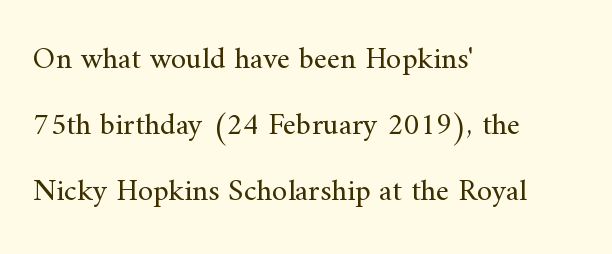
{"serif": "yes", "italic": "no", "bold": "no", "weight": "regular", "width": "normal", "stroke_contrast": "medium", "x_height": "small", "monospaced": "no", "underline": "no", "align": "left", "line_spacing": "loose", "line_spacing_ratio": 2.13, "letter_spacing": "normal", "letter_spacing_em": 0.0, "glyph_px": 31}
